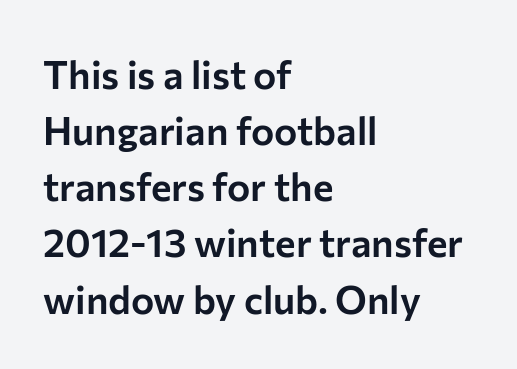
The image shows 39 px sans-serif type, upright; set left-aligned, normal line spacing (1.44x), normal letter spacing, not underlined; low stroke contrast and a medium x-height.
